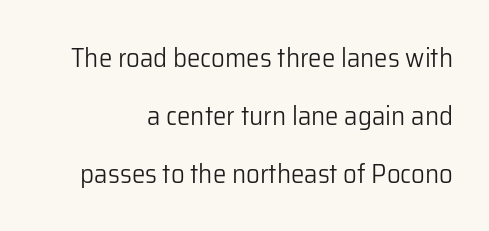
{"italic": "no", "bold": "no", "underline": "no", "align": "right", "line_spacing": "loose", "line_spacing_ratio": 2.14, "letter_spacing": "normal", "letter_spacing_em": 0.0, "glyph_px": 27}
